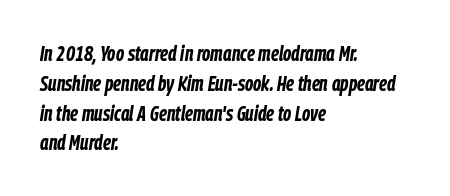
The image shows 21 px bold type, italic (leaning right); set left-aligned, normal line spacing (1.42x), normal letter spacing, not underlined.
